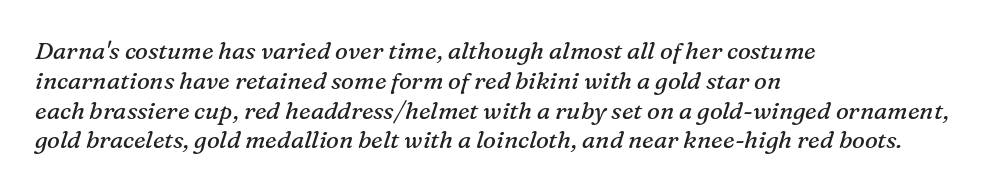
The image shows 24 px text type, italic (leaning right); set left-aligned, line spacing 1.24x, normal letter spacing, not underlined.
